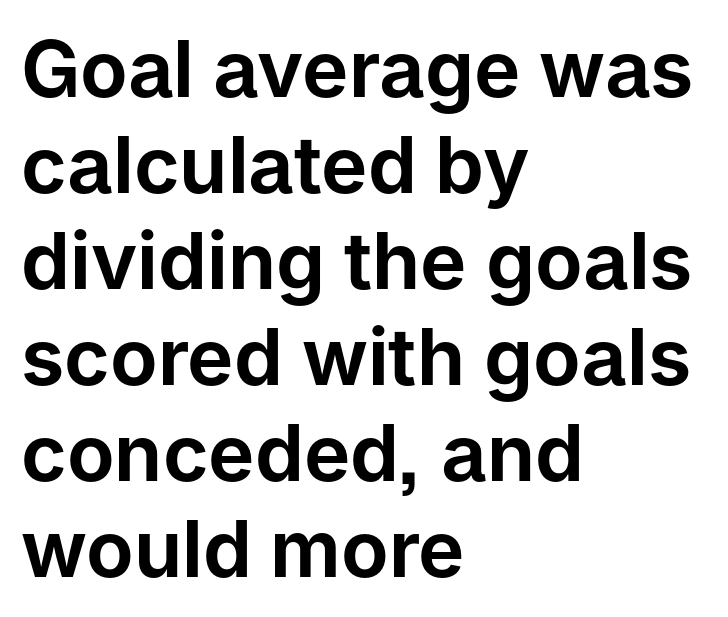
Q: Is the text italic (slanted)? A: No, it is upright.
Q: Is the typeface a serif or a sans-serif typeface? A: Sans-serif.
Q: Is the text underlined? A: No.
Q: How is the paragraph aligned? A: Left-aligned.
Q: Is the spacing between letters normal or unusually wide? A: Normal.
Q: Width (condensed, normal, or wide)? A: Normal.
Q: Stroke contrast? A: Low.
Q: x-height? A: Medium.
Q: Monospaced? A: No.
